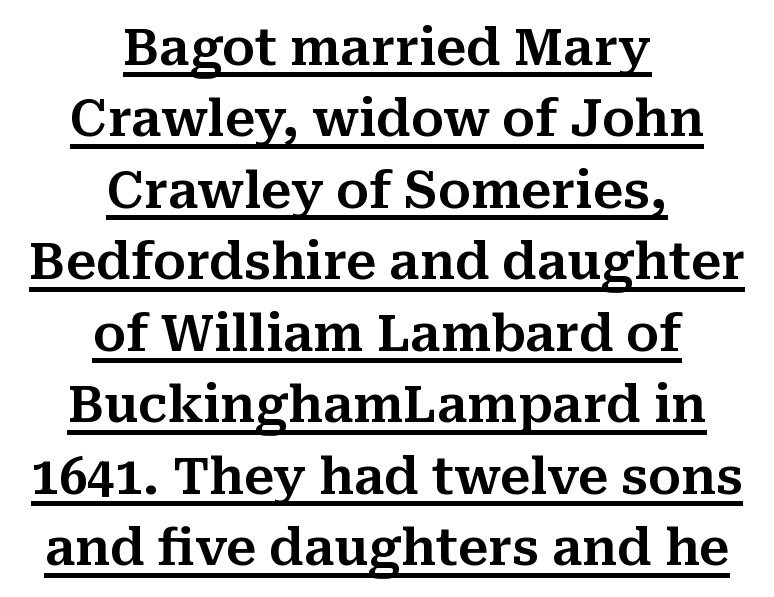
Q: Is the text italic (slanted)? A: No, it is upright.
Q: Is the typeface a serif or a sans-serif typeface? A: Serif.
Q: Is the text underlined? A: Yes.
Q: How is the paragraph aligned? A: Centered.
Q: Is the spacing between letters normal or unusually wide? A: Normal.
Q: Is the spacing between lines tight, normal or loose? A: Normal.
Q: Width (condensed, normal, or wide)? A: Normal.
Q: Stroke contrast? A: Medium.
Q: x-height? A: Medium.
Q: Monospaced? A: No.
